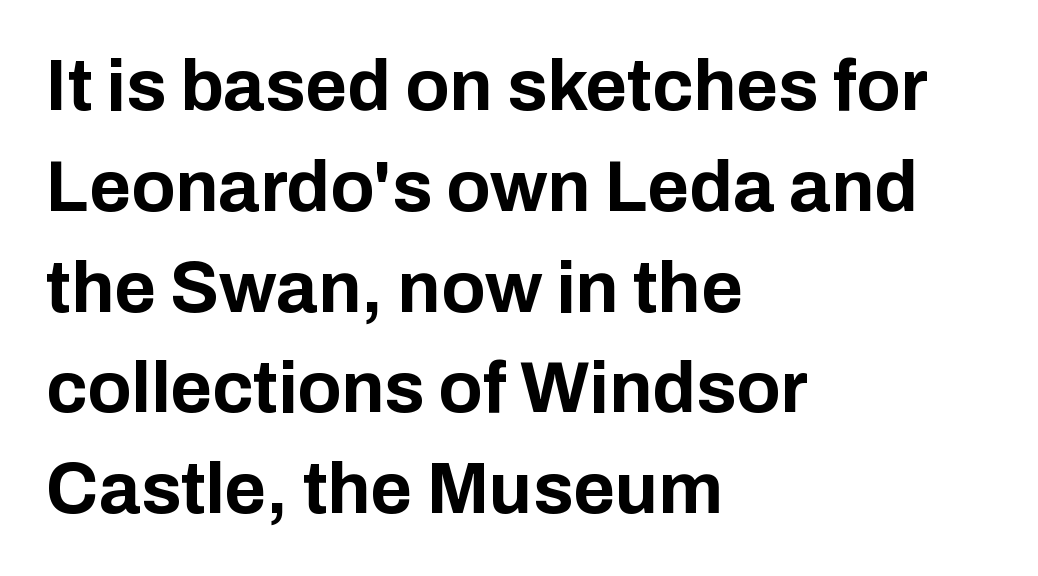
The image shows 72 px bold sans-serif type, upright; set left-aligned, normal line spacing (1.4x), normal letter spacing, not underlined; low stroke contrast and a medium x-height.
